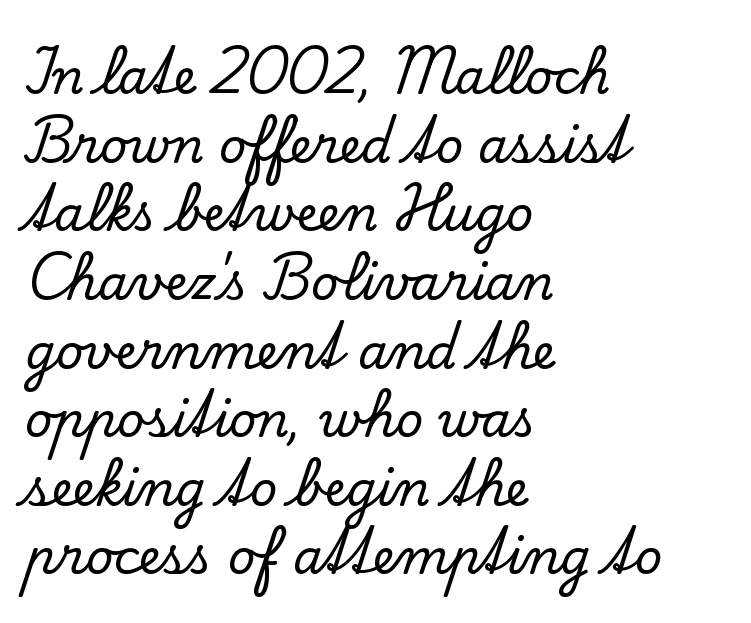
{"serif": "yes", "width": "normal", "stroke_contrast": "low", "x_height": "small", "monospaced": "no", "underline": "no", "align": "left", "line_spacing": "normal", "line_spacing_ratio": 1.43, "letter_spacing": "normal", "letter_spacing_em": 0.0, "glyph_px": 48}
